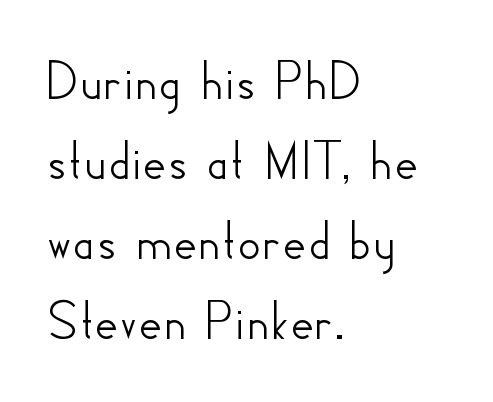
The image shows 58 px sans-serif type, upright; set left-aligned, normal line spacing (1.38x), normal letter spacing, not underlined; low stroke contrast and a small x-height.
